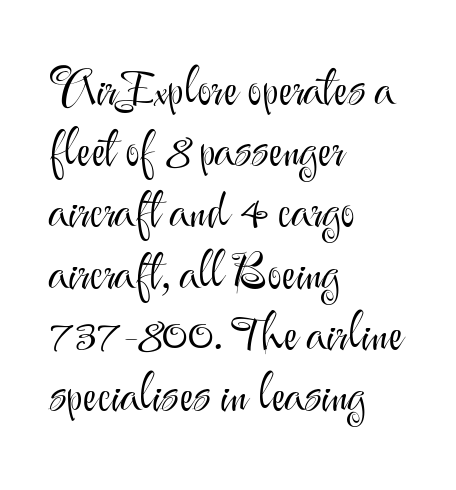
These lines are composed in type without serifs. Heaviness? Minimal to ordinary, like unemphasized prose. Regarding leading, the lines here are spaced in the standard way. In CSS terms this would be text-align: left.
